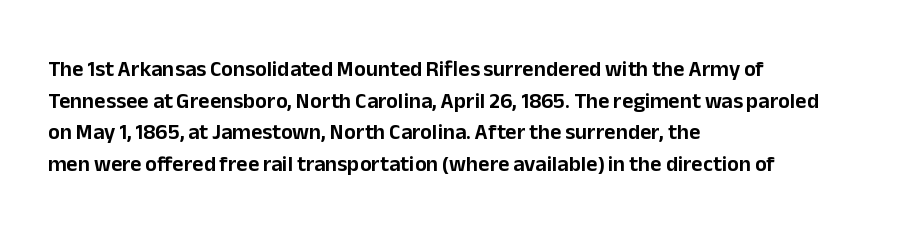
{"italic": "no", "underline": "no", "align": "left", "line_spacing": "normal", "line_spacing_ratio": 1.44, "letter_spacing": "normal", "letter_spacing_em": 0.0, "glyph_px": 22}
